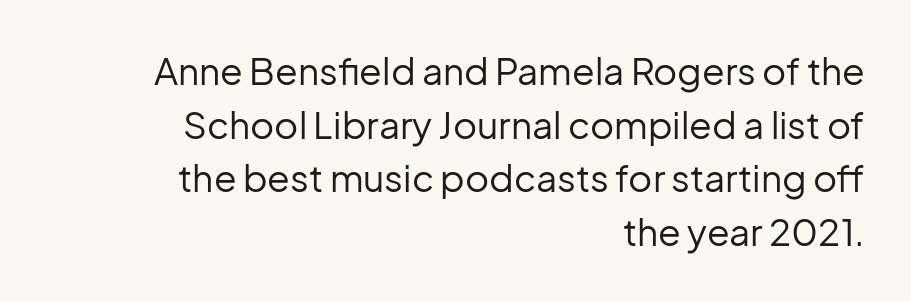
You can tell it's not italic because the verticals are truly vertical. Letters rest on an invisible, unmarked baseline. How would I describe the line gaps? Plain and ordinary. A typesetter would call this proportional, since set widths differ per character.
